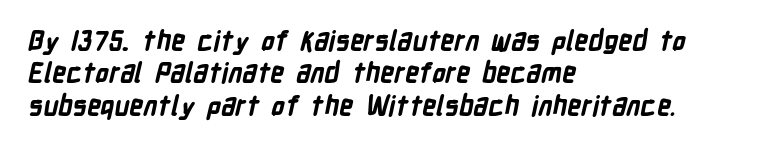
Q: Is the text bold? A: Yes.
Q: Is the text underlined? A: No.
Q: How is the paragraph aligned? A: Left-aligned.
Q: Is the spacing between letters normal or unusually wide? A: Normal.
